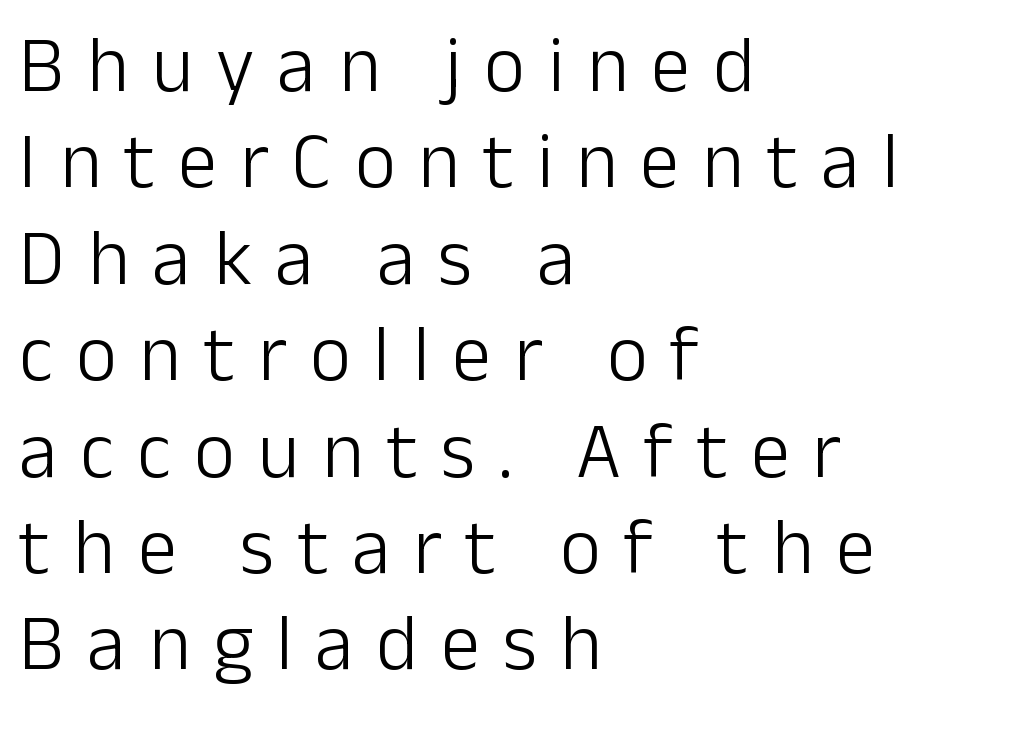
The image shows 79 px light sans-serif type, upright; set left-aligned, line spacing 1.22x, unusually wide letter spacing (+0.29 em), not underlined; low stroke contrast and a medium x-height.
